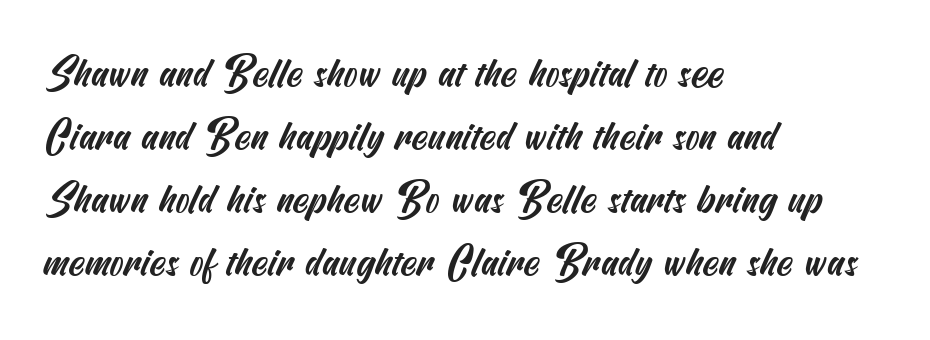
The image shows 41 px condensed sans-serif type; set left-aligned, normal line spacing (1.54x), normal letter spacing, not underlined; medium stroke contrast and a small x-height.
